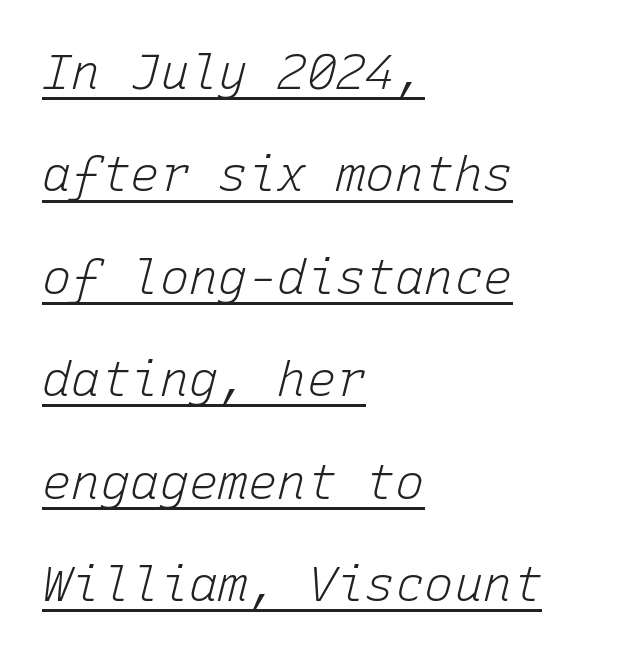
There's an unmistakable incline to the writing here. Short and long lines alike share a common starting point at left. You could call the tracking neutral — neither tight nor loose. These glyphs show unthickened strokes, regular width or finer. Somebody hit Ctrl+U on this one — the words are underlined.
